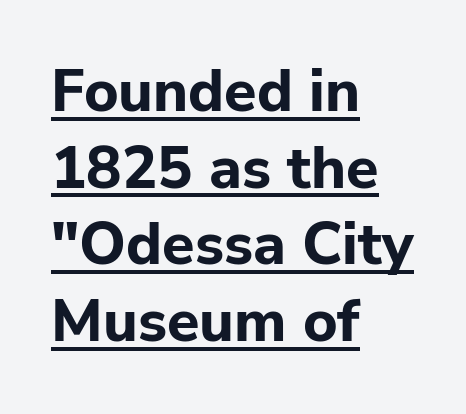
Q: Is the text bold? A: Yes.
Q: Is the text italic (slanted)? A: No, it is upright.
Q: Is the typeface a serif or a sans-serif typeface? A: Sans-serif.
Q: Is the text underlined? A: Yes.
Q: How is the paragraph aligned? A: Left-aligned.
Q: Is the spacing between letters normal or unusually wide? A: Normal.
Q: Is the spacing between lines tight, normal or loose? A: Normal.
Q: Width (condensed, normal, or wide)? A: Normal.
Q: Stroke contrast? A: Low.
Q: x-height? A: Medium.
Q: Monospaced? A: No.
